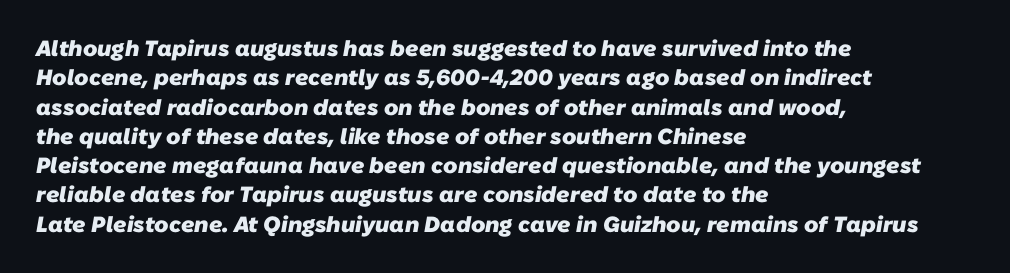
The image shows 22 px bold type; set left-aligned, normal line spacing (1.33x), normal letter spacing, not underlined.
